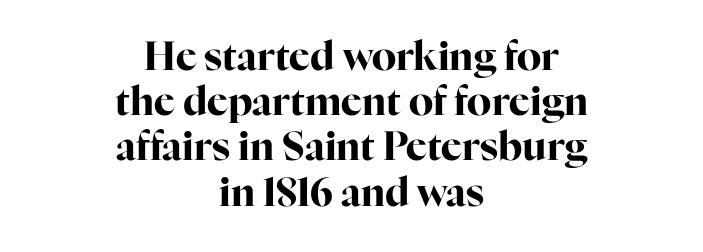
Q: Is the text bold? A: Yes.
Q: Is the text italic (slanted)? A: No, it is upright.
Q: Is the typeface a serif or a sans-serif typeface? A: Serif.
Q: Is the text underlined? A: No.
Q: How is the paragraph aligned? A: Centered.
Q: Is the spacing between letters normal or unusually wide? A: Normal.
Q: Width (condensed, normal, or wide)? A: Normal.
Q: Stroke contrast? A: High.
Q: x-height? A: Medium.
Q: Monospaced? A: No.
